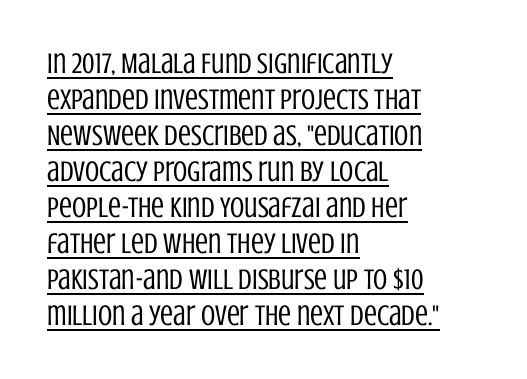
The image shows 29 px regular-weight, condensed sans-serif type, upright; set left-aligned, line spacing 1.24x, normal letter spacing, underlined; low stroke contrast and a large x-height.
